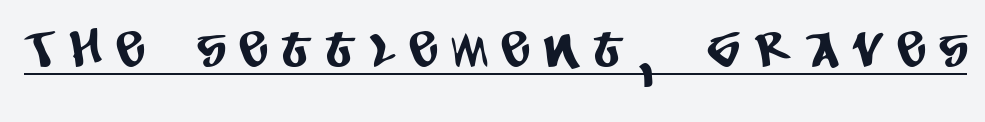
The letters advance in unequal steps, a hallmark of proportional type. This sample uses a sans-serif face. Every word sits above its own underline. Characters follow at a spacing far wider than the type designer built in.
